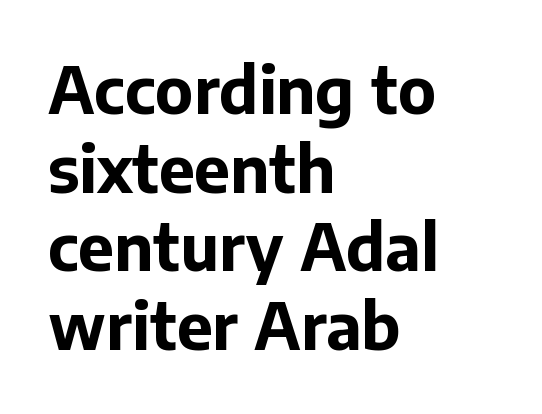
The image shows 64 px bold sans-serif type, upright; set left-aligned, line spacing 1.23x, normal letter spacing, not underlined; low stroke contrast and a medium x-height.
